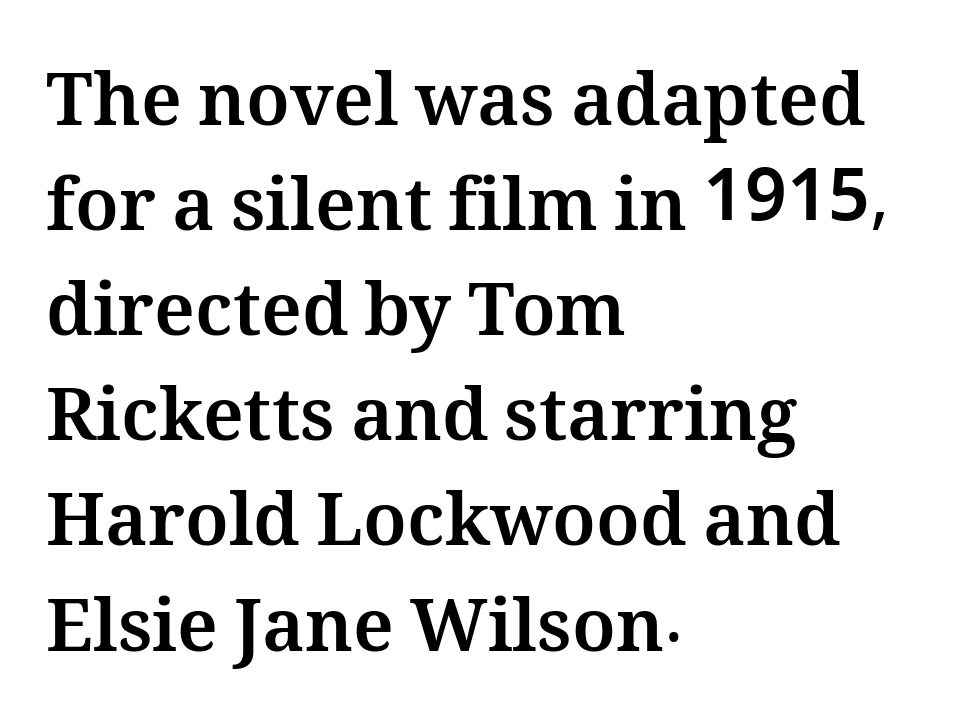
The image shows 73 px bold type, upright; set left-aligned, normal line spacing (1.44x), normal letter spacing, not underlined; medium stroke contrast and a medium x-height.
